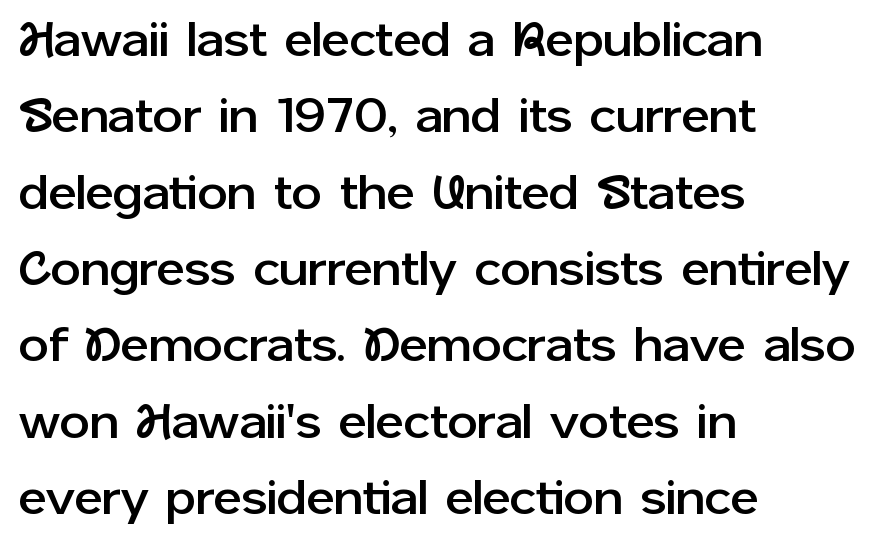
{"serif": "no", "italic": "no", "width": "normal", "stroke_contrast": "low", "x_height": "medium", "monospaced": "no", "underline": "no", "align": "left", "line_spacing": "normal", "line_spacing_ratio": 1.59, "letter_spacing": "normal", "letter_spacing_em": 0.0, "glyph_px": 48}
